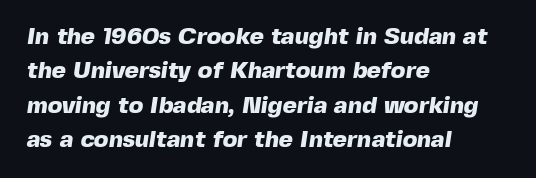
The image shows 24 px bold type; set left-aligned, normal line spacing (1.43x), normal letter spacing, not underlined.
